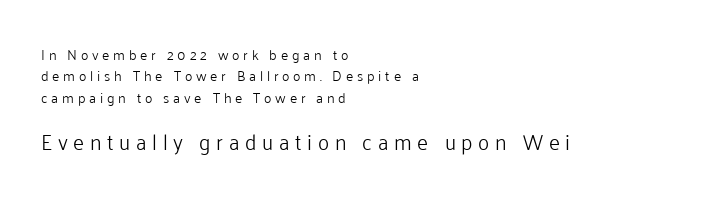
The image shows 21 px text type, upright; set left-aligned, normal line spacing (1.53x), unusually wide letter spacing (+0.27 em), not underlined; the second (bottom) block is 1.5x larger.
